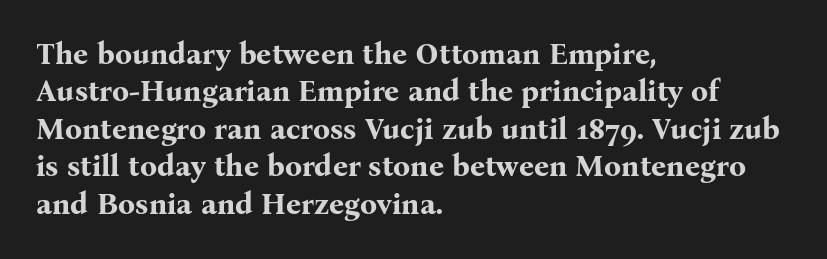
Q: Is the text bold? A: Yes.
Q: Is the text italic (slanted)? A: No, it is upright.
Q: Is the typeface a serif or a sans-serif typeface? A: Serif.
Q: Is the text underlined? A: No.
Q: How is the paragraph aligned? A: Left-aligned.
Q: Is the spacing between letters normal or unusually wide? A: Normal.
Q: Is the spacing between lines tight, normal or loose? A: Normal.
Q: Width (condensed, normal, or wide)? A: Normal.
Q: Stroke contrast? A: Medium.
Q: x-height? A: Medium.
Q: Monospaced? A: No.
